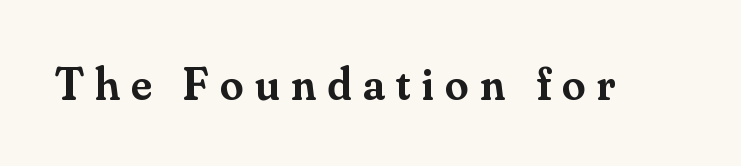
{"serif": "yes", "italic": "no", "bold": "semi", "weight": "semibold", "width": "normal", "stroke_contrast": "medium", "x_height": "small", "monospaced": "no", "underline": "no", "letter_spacing": "wide", "letter_spacing_em": 0.24, "glyph_px": 47}
